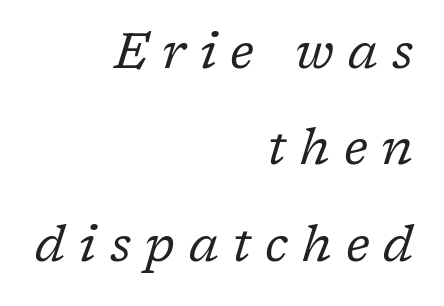
Check under the words: just untouched page. The glyphs look as if they've been sheared to an angle. The typesetting does not lean heavy: it is not bold. Notice how the passage keeps a crisp vertical edge on the right only. The horizontal fit of the characters is loose and conspicuously gappy. Leading: increased.
